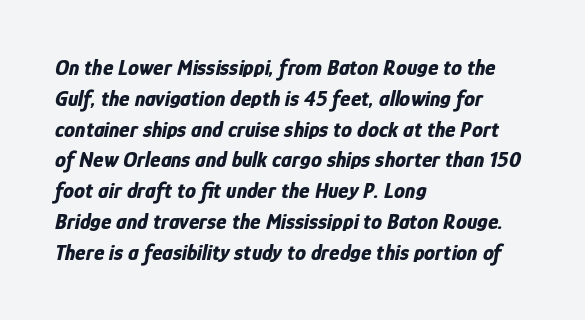
Successive baselines arrive at the customary interval. The face used here has a pronounced slope to its letters. The compositor pushed each line to the left boundary. The letterforms sit shoulder to shoulder at normal distance. I'd describe the lettering as bold — thick and assertive. The glyphs are unaccompanied by any horizontal stroke below them.
